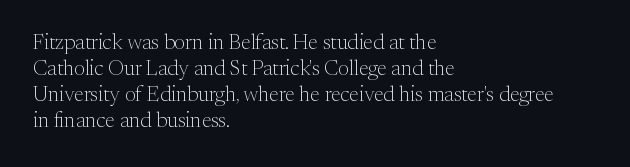
The typography opts for an upright posture over an oblique one. Unmarked baselines from the first word to the last. Students, note that the glyphs here touch the page at normal intervals. Which margin do the lines hug? The left one — the right edge is uneven. The typesetting does not lean heavy: it is not bold.
